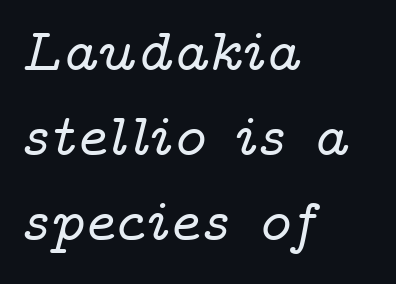
{"serif": "yes", "italic": "yes", "lean": "right", "slant_degrees": 14, "width": "wide", "stroke_contrast": "low", "x_height": "medium", "monospaced": "no", "underline": "no", "align": "left", "line_spacing": "normal", "line_spacing_ratio": 1.42, "letter_spacing": "normal", "letter_spacing_em": 0.0, "glyph_px": 60}
